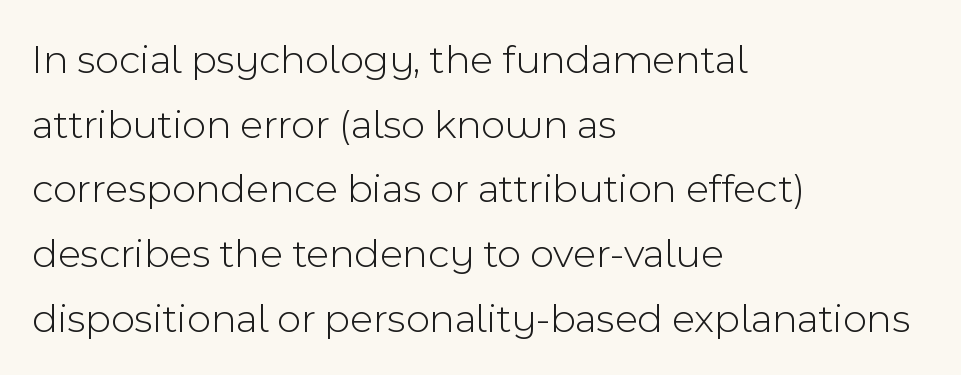
Q: Is the text bold? A: No.
Q: Is the text italic (slanted)? A: No, it is upright.
Q: Is the typeface a serif or a sans-serif typeface? A: Sans-serif.
Q: Is the text underlined? A: No.
Q: How is the paragraph aligned? A: Left-aligned.
Q: Is the spacing between letters normal or unusually wide? A: Normal.
Q: Is the spacing between lines tight, normal or loose? A: Normal.
Q: Width (condensed, normal, or wide)? A: Normal.
Q: x-height? A: Medium.
Q: Monospaced? A: No.
